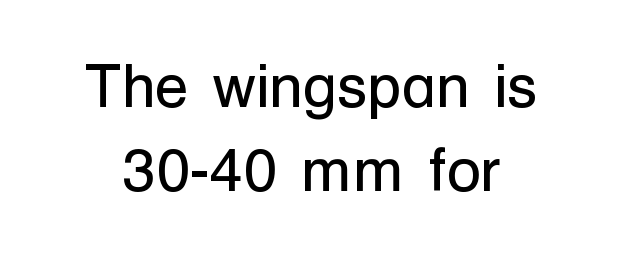
The glyphs are unaccompanied by any horizontal stroke below them. Letter spacing: default. No italicization has been applied; the sample stays upright. Observe the absence of serifs on each vertical stroke in this sample.
